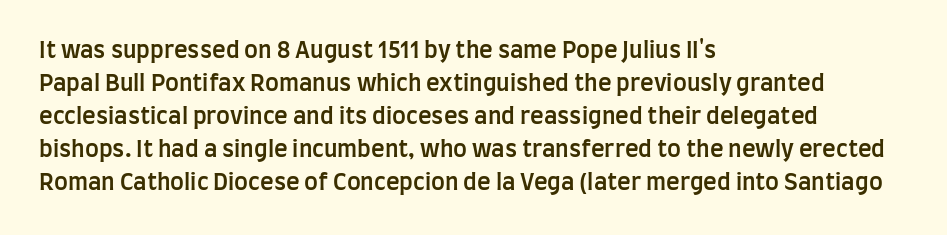
{"italic": "no", "bold": "semi", "underline": "no", "align": "left", "line_spacing": "normal", "line_spacing_ratio": 1.44, "letter_spacing": "normal", "letter_spacing_em": 0.0, "glyph_px": 23}
